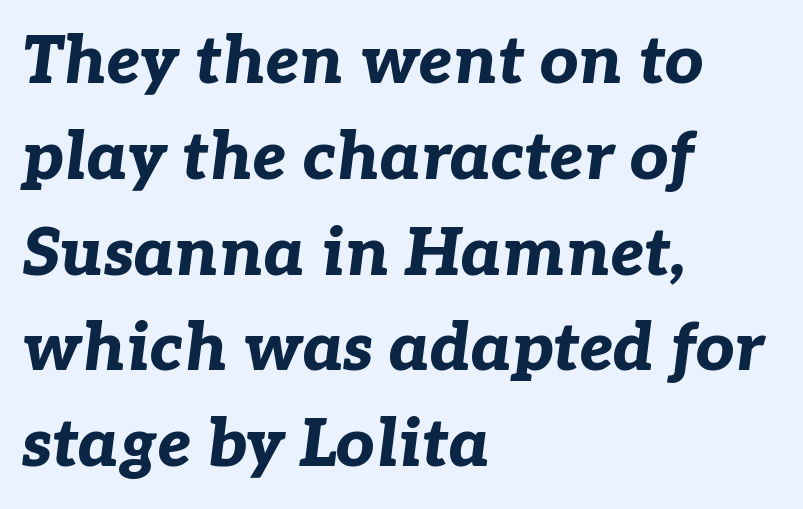
{"italic": "yes", "lean": "right", "slant_degrees": 7, "bold": "yes", "weight": "bold", "width": "normal", "stroke_contrast": "low", "x_height": "medium", "monospaced": "no", "underline": "no", "align": "left", "line_spacing": "normal", "line_spacing_ratio": 1.43, "letter_spacing": "normal", "letter_spacing_em": 0.0, "glyph_px": 67}
